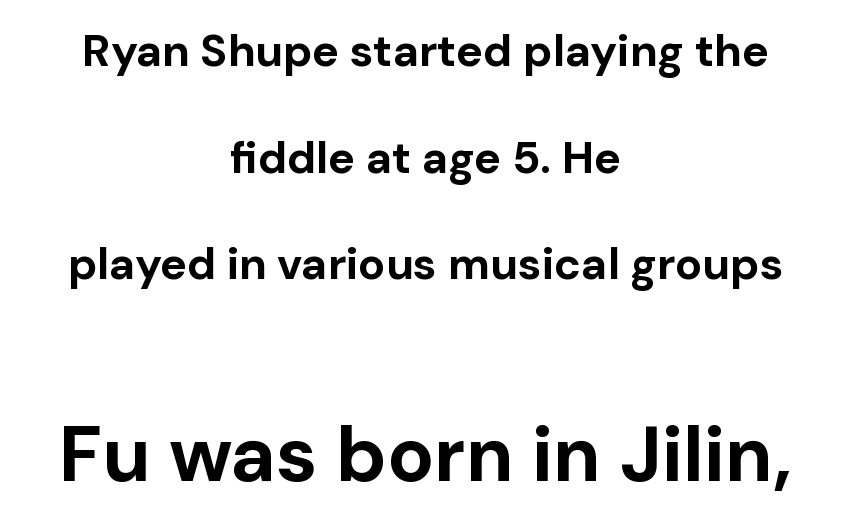
Baseline-to-baseline distance is far greater than the letter height. Every row of glyphs is offset so its center matches the block's center. Character widths vary here, with narrow letters taking less room than wide ones. Quick note: not italic, upright. This is heavy type, rendered in bold. The space beneath each line is pristine and unruled.
